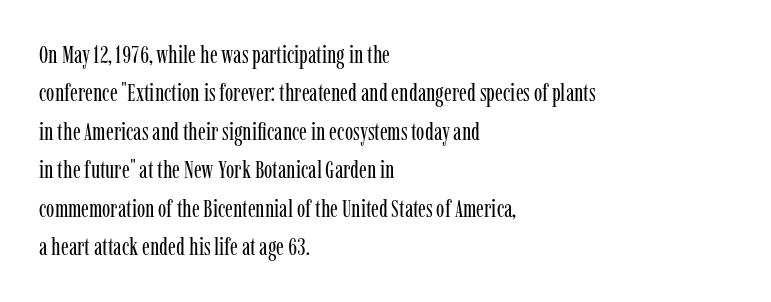
{"italic": "no", "bold": "no", "underline": "no", "align": "left", "line_spacing": "normal", "line_spacing_ratio": 1.54, "letter_spacing": "normal", "letter_spacing_em": 0.0, "glyph_px": 25}
